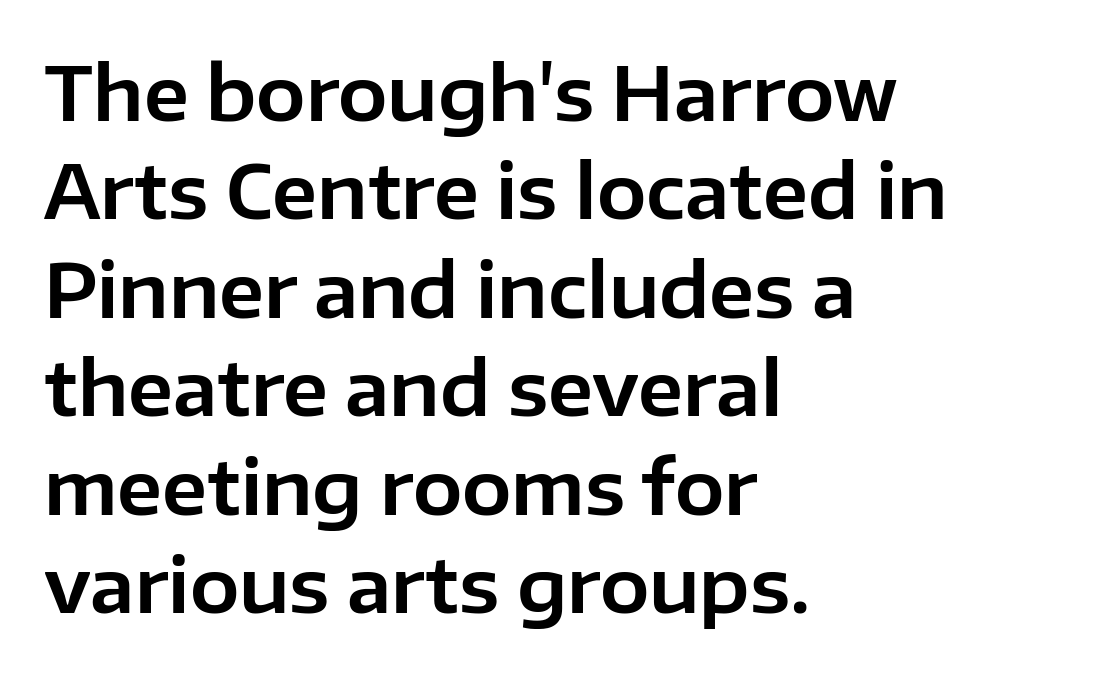
Q: Is the text italic (slanted)? A: No, it is upright.
Q: Is the typeface a serif or a sans-serif typeface? A: Sans-serif.
Q: Is the text underlined? A: No.
Q: How is the paragraph aligned? A: Left-aligned.
Q: Is the spacing between letters normal or unusually wide? A: Normal.
Q: Is the spacing between lines tight, normal or loose? A: Normal.
Q: Width (condensed, normal, or wide)? A: Normal.
Q: Stroke contrast? A: Low.
Q: x-height? A: Medium.
Q: Monospaced? A: No.
